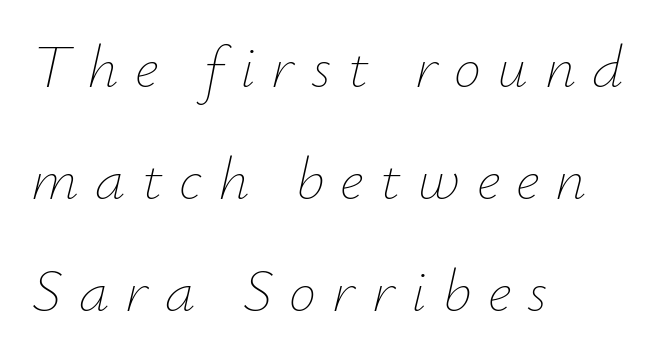
Q: Is the text bold? A: No.
Q: Is the text italic (slanted)? A: Yes, it leans right by about 12 degrees.
Q: Is the text underlined? A: No.
Q: How is the paragraph aligned? A: Left-aligned.
Q: Is the spacing between letters normal or unusually wide? A: Unusually wide.
Q: Width (condensed, normal, or wide)? A: Normal.
Q: Stroke contrast? A: Low.
Q: x-height? A: Small.
Q: Monospaced? A: No.
